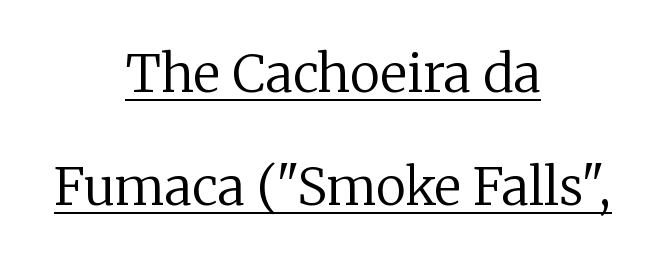
{"serif": "yes", "italic": "no", "bold": "no", "weight": "regular", "width": "normal", "stroke_contrast": "low", "x_height": "medium", "monospaced": "no", "underline": "yes", "align": "center", "line_spacing": "loose", "line_spacing_ratio": 2.18, "letter_spacing": "normal", "letter_spacing_em": 0.0, "glyph_px": 52}
